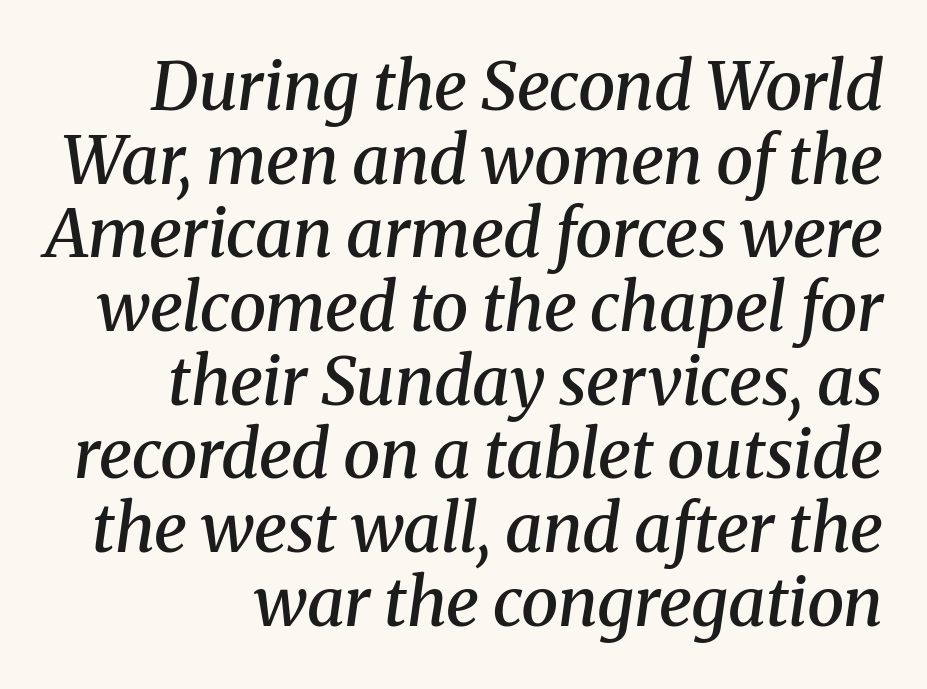
The image shows 67 px semibold serif type, italic (leaning right); set tight line spacing (1.1x), normal letter spacing, not underlined; medium stroke contrast and a medium x-height.
